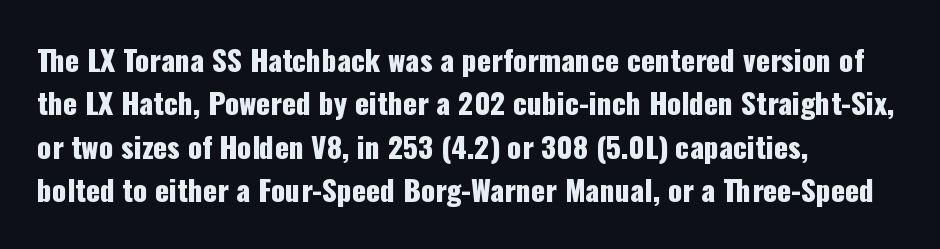
Q: Is the text italic (slanted)? A: No, it is upright.
Q: Is the typeface a serif or a sans-serif typeface? A: Sans-serif.
Q: Is the text underlined? A: No.
Q: How is the paragraph aligned? A: Left-aligned.
Q: Is the spacing between letters normal or unusually wide? A: Normal.
Q: Is the spacing between lines tight, normal or loose? A: Normal.
Q: Width (condensed, normal, or wide)? A: Condensed.
Q: Stroke contrast? A: Low.
Q: x-height? A: Medium.
Q: Monospaced? A: No.
